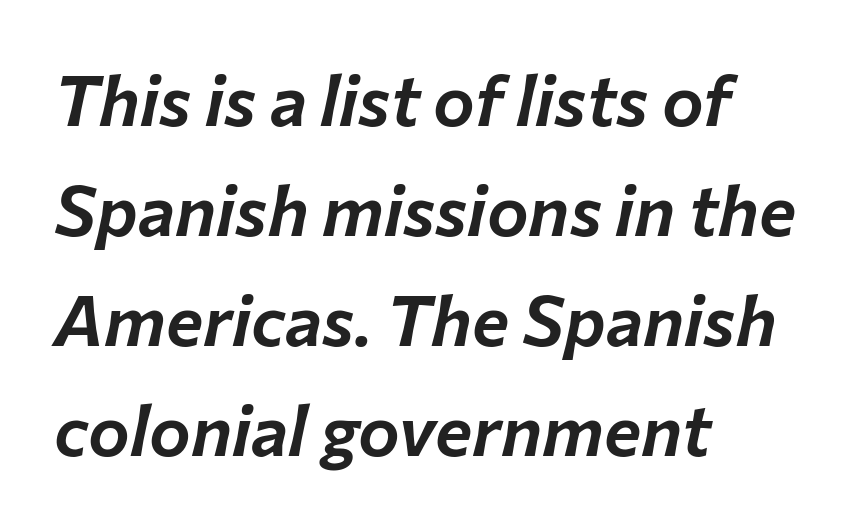
The image shows 70 px text type, italic (leaning right); set left-aligned, normal line spacing (1.57x), normal letter spacing, not underlined; low stroke contrast and a medium x-height.
